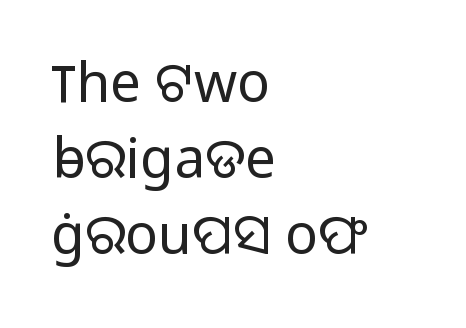
Q: Is the text bold? A: No.
Q: Is the text italic (slanted)? A: No, it is upright.
Q: Is the typeface a serif or a sans-serif typeface? A: Sans-serif.
Q: Is the text underlined? A: No.
Q: How is the paragraph aligned? A: Left-aligned.
Q: Is the spacing between letters normal or unusually wide? A: Normal.
Q: Is the spacing between lines tight, normal or loose? A: Normal.
Q: Width (condensed, normal, or wide)? A: Normal.
Q: Stroke contrast? A: Low.
Q: x-height? A: Medium.
Q: Monospaced? A: No.
